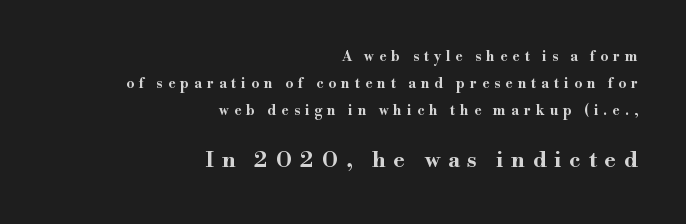
The image shows 22 px bold type, upright; set right-aligned, loose line spacing (1.92x), unusually wide letter spacing (+0.36 em), not underlined; the second (bottom) block is 1.57x larger.
